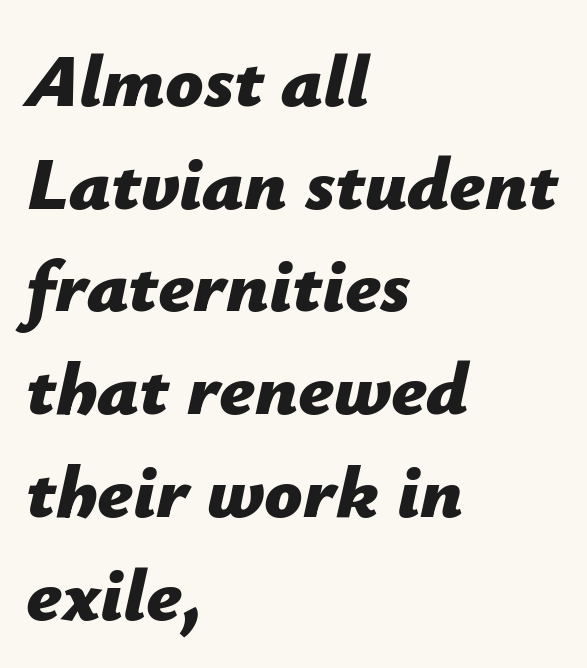
The passage shown is typed in a proportional face where columns would drift. Type without underlining. Strong, thick strokes mark this as bold type. Every character sits at an angle, as italics do.
